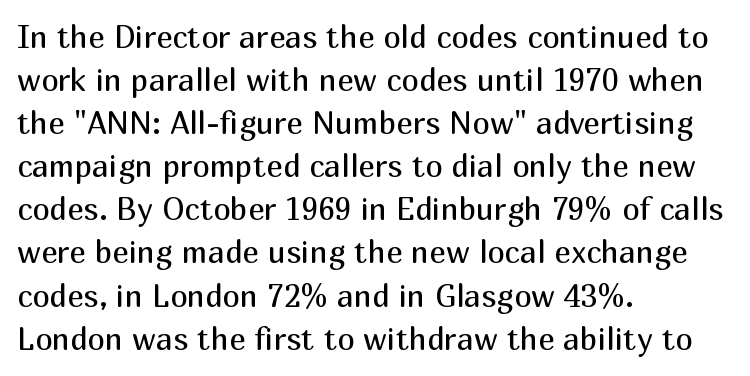
The image shows 31 px regular-weight sans-serif type, upright; set left-aligned, normal line spacing (1.39x), normal letter spacing, not underlined; medium stroke contrast and a medium x-height.
